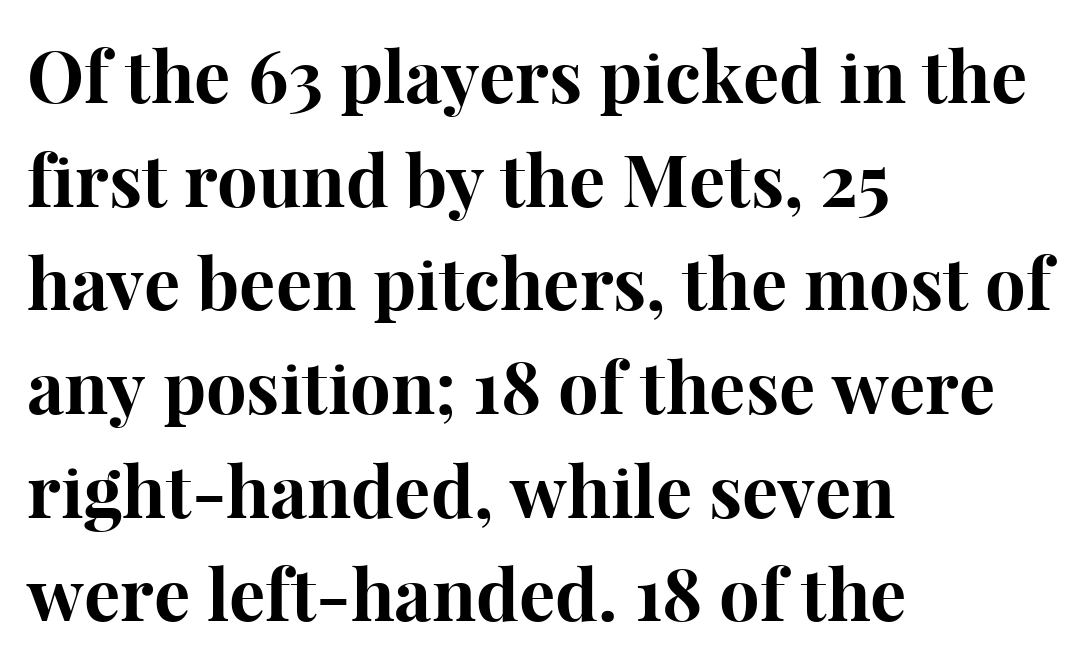
The glyphs are unaccompanied by any horizontal stroke below them. Vertically, the passage feels balanced, rows spaced as you'd expect. A roman cut, with each character standing at attention. This sample has the flowing, uneven cadence of proportional lettering. Set as a true bold cut, around the 700 mark.
